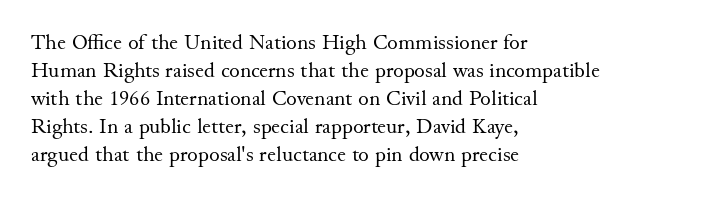
No extra ink here — the face is not bold. Students, observe: this is what conventionally led text looks like. Visually the block forms a straight wall on the left and a jagged coastline on the right. Clear beneath every line of the passage.
